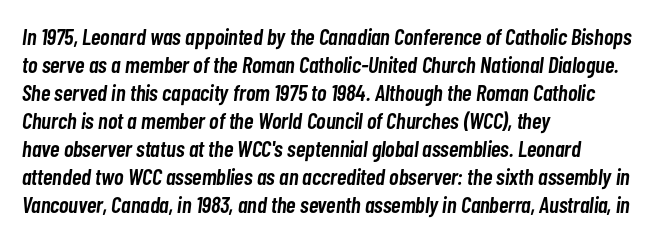
The image shows 23 px text type, italic (leaning right); set left-aligned, line spacing 1.22x, normal letter spacing, not underlined.
